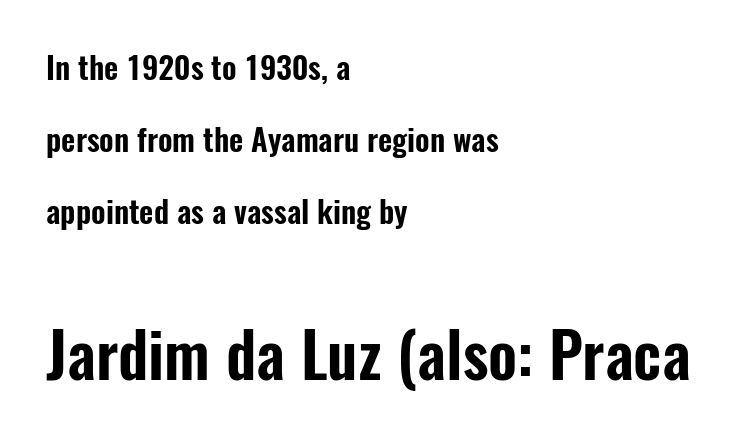
{"serif": "no", "italic": "no", "width": "condensed", "stroke_contrast": "low", "x_height": "medium", "monospaced": "no", "underline": "no", "align": "left", "line_spacing": "loose", "line_spacing_ratio": 2.33, "letter_spacing": "normal", "letter_spacing_em": 0.0, "larger_block": "second", "size_ratio": 2.0, "glyph_px": 62}
